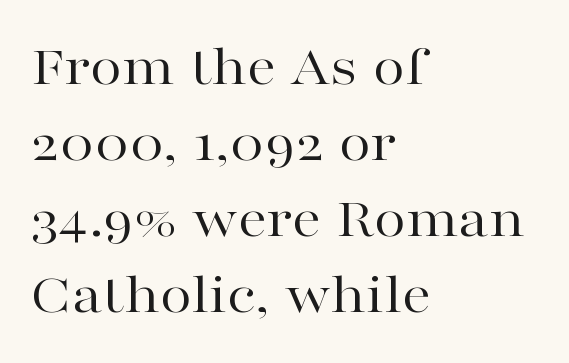
When letters stand straight like this, we call the style roman or upright. The block of text has a typical density, with ordinary space between rows. Only glyphs here, with clear space below each row. The font family rendered here belongs to the serif group.
